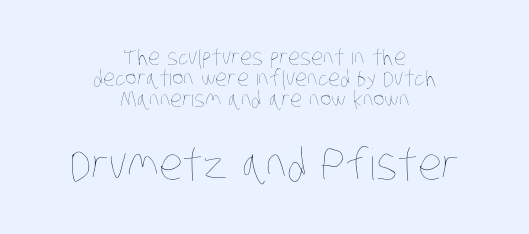
Q: Is the text bold? A: No.
Q: Is the text underlined? A: No.
Q: How is the paragraph aligned? A: Centered.
Q: Is the spacing between letters normal or unusually wide? A: Normal.
Q: Is the spacing between lines tight, normal or loose? A: Tight.
Q: Which block of text is set in a larger size, the first (top) or the second (bottom)? A: The second (bottom) one.
Q: Width (condensed, normal, or wide)? A: Condensed.
Q: Stroke contrast? A: Low.
Q: x-height? A: Large.
Q: Monospaced? A: No.
